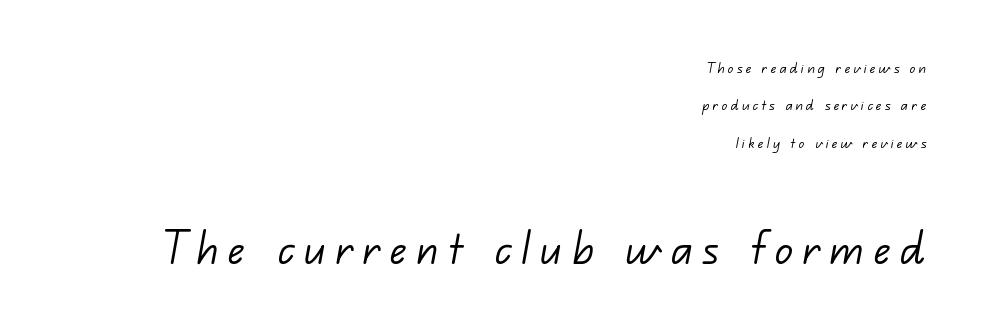
{"serif": "no", "bold": "no", "weight": "light", "width": "normal", "stroke_contrast": "low", "x_height": "small", "monospaced": "no", "underline": "no", "align": "right", "line_spacing": "loose", "line_spacing_ratio": 2.07, "larger_block": "second", "size_ratio": 3.06, "glyph_px": 55}
